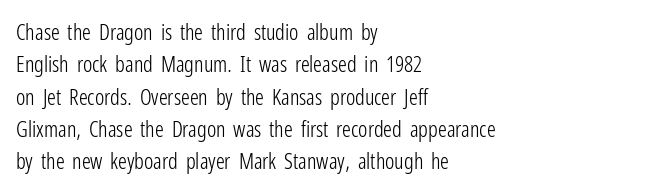
The image shows 22 px text type, upright; set left-aligned, normal line spacing (1.47x), normal letter spacing, not underlined.
